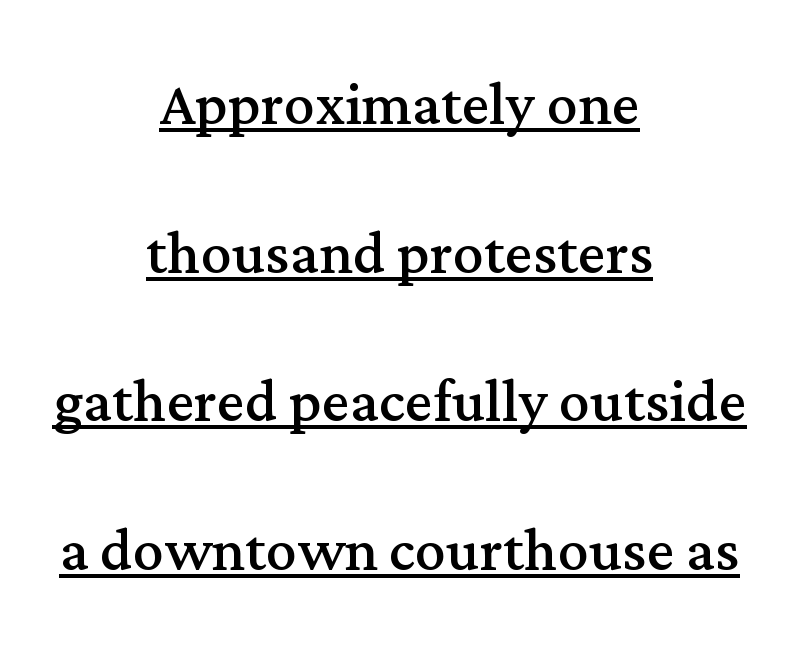
{"serif": "yes", "italic": "no", "bold": "no", "weight": "regular", "width": "normal", "stroke_contrast": "medium", "x_height": "medium", "monospaced": "no", "underline": "yes", "align": "center", "line_spacing": "loose", "line_spacing_ratio": 1.93, "letter_spacing": "normal", "letter_spacing_em": 0.0, "glyph_px": 77}
